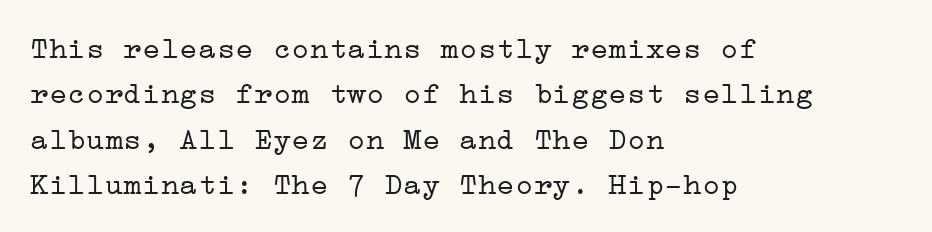
Stroke mass is kept to a normal reading level or below. Regular leading. No extra tracking has been applied to these lines. Unlike italic type, these characters show no tilt at all. The face used here is seriffed, in the tradition of book romans.
